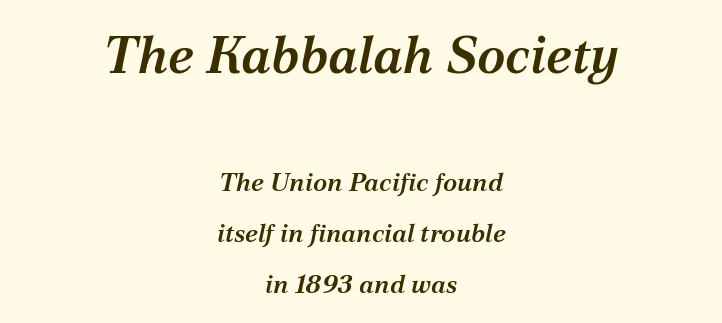
The image shows 52 px semibold serif type, italic (leaning right); set centered, loose line spacing (1.97x), normal letter spacing, not underlined; the first (top) block is 2.0x larger; medium stroke contrast and a medium x-height.
